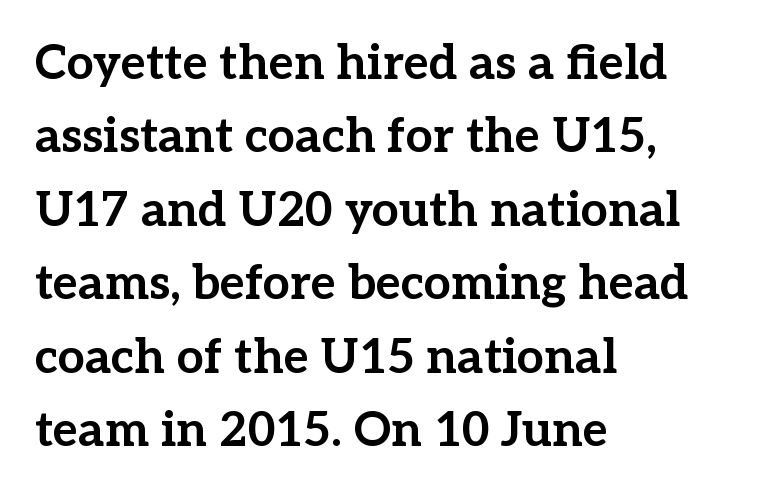
Q: Is the text bold? A: Yes.
Q: Is the text italic (slanted)? A: No, it is upright.
Q: Is the typeface a serif or a sans-serif typeface? A: Serif.
Q: Is the text underlined? A: No.
Q: How is the paragraph aligned? A: Left-aligned.
Q: Is the spacing between letters normal or unusually wide? A: Normal.
Q: Is the spacing between lines tight, normal or loose? A: Normal.
Q: Width (condensed, normal, or wide)? A: Normal.
Q: Stroke contrast? A: Low.
Q: x-height? A: Medium.
Q: Monospaced? A: No.
